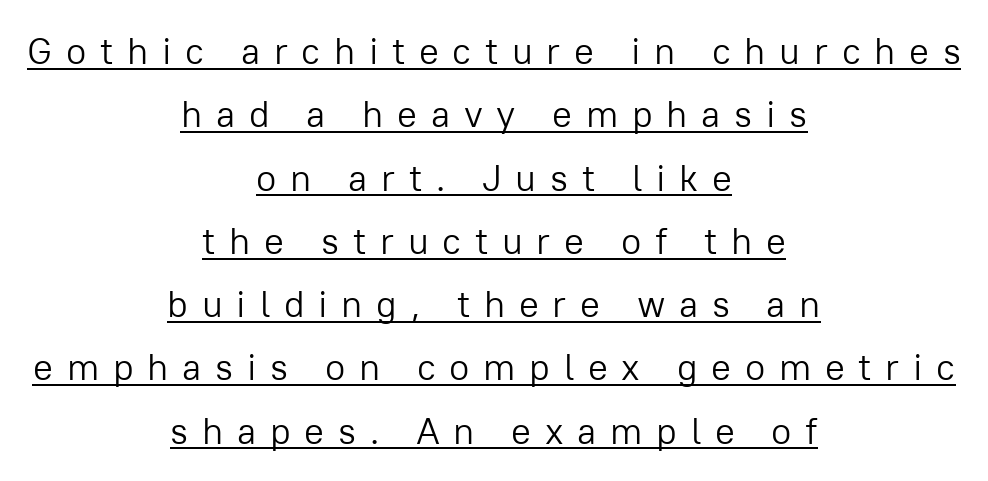
{"serif": "no", "italic": "no", "bold": "no", "weight": "light", "width": "normal", "stroke_contrast": "low", "x_height": "medium", "monospaced": "no", "underline": "yes", "align": "center", "line_spacing_ratio": 1.71, "letter_spacing": "wide", "letter_spacing_em": 0.37, "glyph_px": 37}
